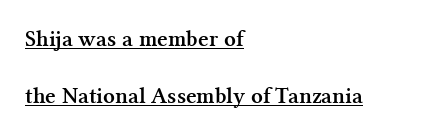
Q: Is the text bold? A: Yes.
Q: Is the text italic (slanted)? A: No, it is upright.
Q: Is the text underlined? A: Yes.
Q: How is the paragraph aligned? A: Left-aligned.
Q: Is the spacing between letters normal or unusually wide? A: Normal.
Q: Is the spacing between lines tight, normal or loose? A: Loose.
